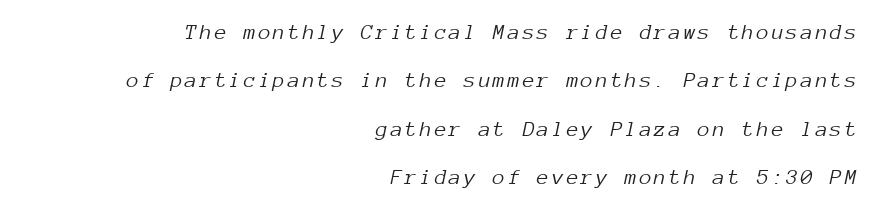
Q: Is the text bold? A: No.
Q: Is the text italic (slanted)? A: Yes, it leans right by about 12 degrees.
Q: Is the text underlined? A: No.
Q: How is the paragraph aligned? A: Right-aligned.
Q: Is the spacing between lines tight, normal or loose? A: Loose.
